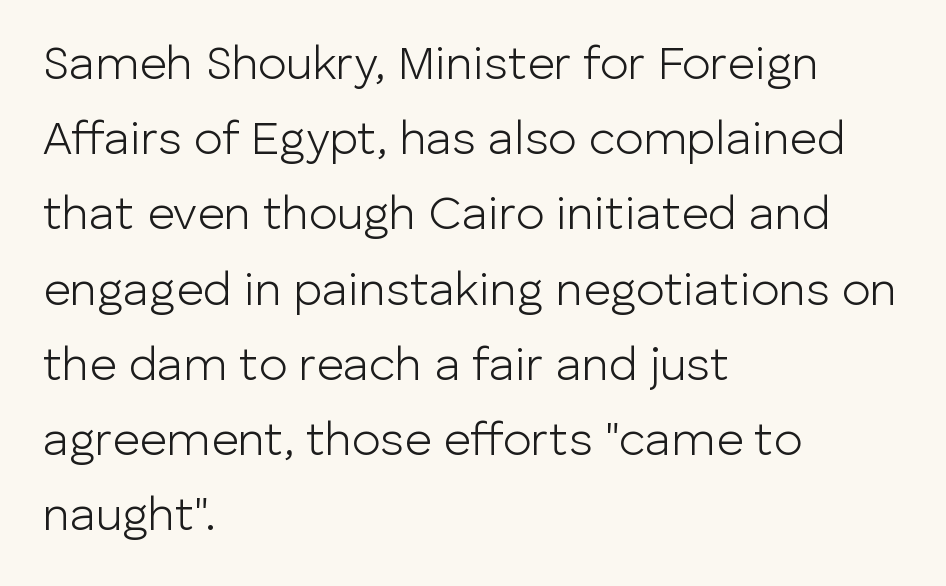
{"serif": "no", "italic": "no", "bold": "no", "weight": "light", "width": "normal", "stroke_contrast": "low", "x_height": "medium", "monospaced": "no", "underline": "no", "align": "left", "line_spacing": "normal", "line_spacing_ratio": 1.6, "letter_spacing": "normal", "letter_spacing_em": 0.0, "glyph_px": 47}
